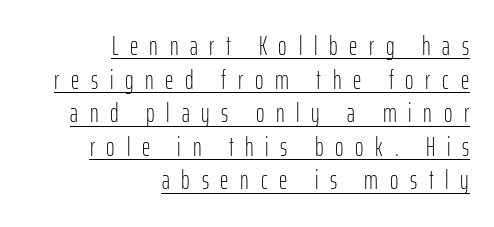
{"italic": "no", "bold": "no", "underline": "yes", "align": "right", "line_spacing": "normal", "line_spacing_ratio": 1.29, "letter_spacing": "wide", "letter_spacing_em": 0.45, "glyph_px": 26}
